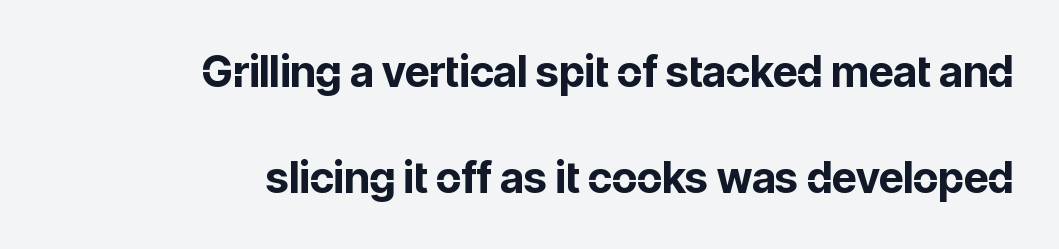
The rendering uses natural spacing where letterforms have individual widths. Glyph-to-glyph distance matches everyday printed text. Typographic density is high because the face is bold. Clear beneath every line of the passage.
